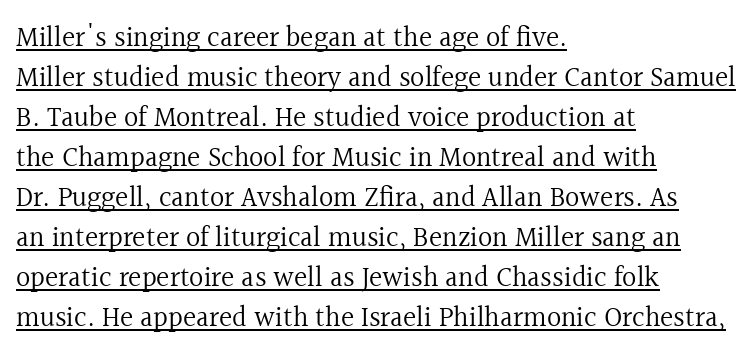
Q: Is the text bold? A: No.
Q: Is the text italic (slanted)? A: No, it is upright.
Q: Is the typeface a serif or a sans-serif typeface? A: Serif.
Q: Is the text underlined? A: Yes.
Q: How is the paragraph aligned? A: Left-aligned.
Q: Is the spacing between letters normal or unusually wide? A: Normal.
Q: Is the spacing between lines tight, normal or loose? A: Normal.
Q: Width (condensed, normal, or wide)? A: Normal.
Q: x-height? A: Medium.
Q: Monospaced? A: No.
